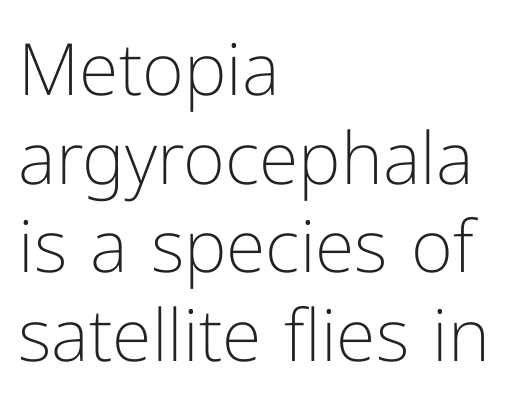
{"serif": "no", "italic": "no", "bold": "no", "weight": "light", "width": "normal", "stroke_contrast": "low", "x_height": "medium", "monospaced": "no", "underline": "no", "align": "left", "line_spacing_ratio": 1.23, "letter_spacing": "normal", "letter_spacing_em": 0.0, "glyph_px": 72}
